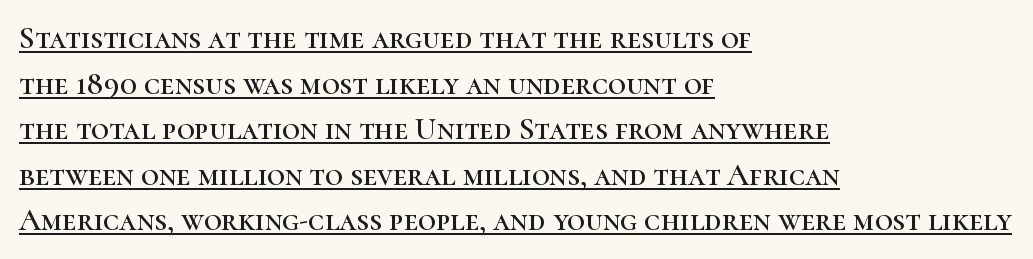
Glance below the letters and you will spot a drawn line. The passage shown is typed in a proportional face where columns would drift. In terms of letterform style, serifs are clearly present. Rows of type keep a routine distance in the vertical direction. The rendering keeps characters at their native spacing.
